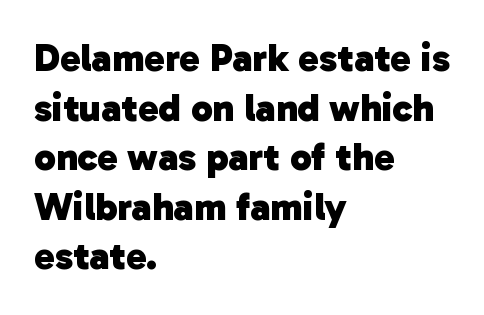
{"serif": "no", "bold": "yes", "weight": "heavy", "width": "normal", "stroke_contrast": "low", "x_height": "medium", "monospaced": "no", "underline": "no", "align": "left", "line_spacing": "normal", "line_spacing_ratio": 1.27, "letter_spacing": "normal", "letter_spacing_em": 0.0, "glyph_px": 39}
